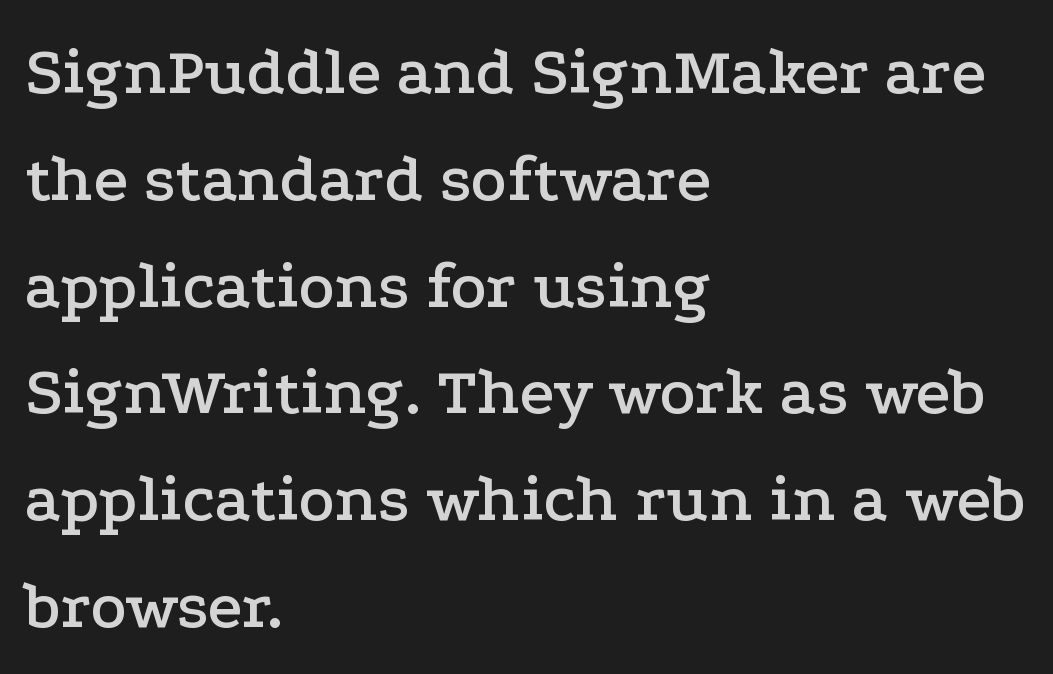
Words float on clear page, feet unadorned. Is this a sans? No — the strokes have serifs. One-word summary of the alignment: left. Posture: vertical. Baseline-to-baseline distance is the conventional proportion of letter height.
